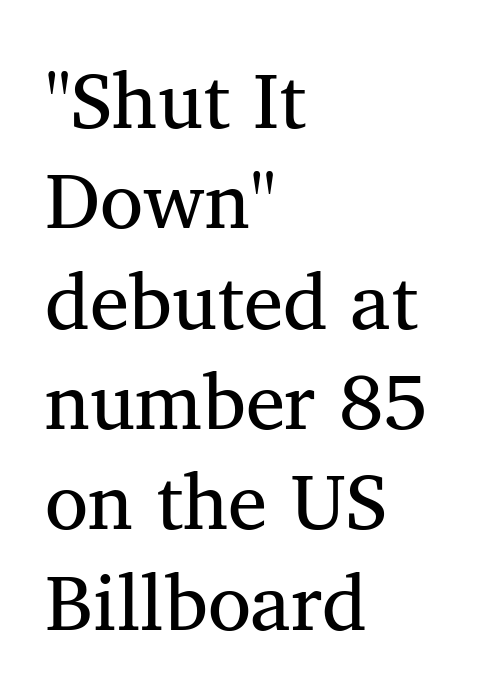
The image shows 79 px regular-weight serif type; set left-aligned, normal line spacing (1.27x), normal letter spacing, not underlined; medium stroke contrast and a medium x-height.
